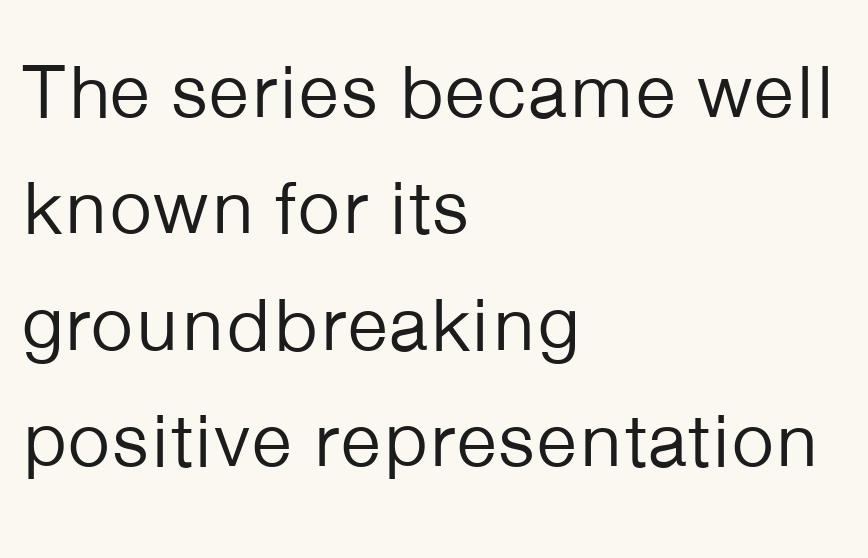
The face used here is proportionally spaced, like ordinary book or web type. The strokes carry an ordinary text weight at most. The zone under the glyphs is completely vacant. Casual observation: everything's shoved over to the left. Italic: no, the glyphs are upright roman. Honestly, the row spacing looks completely unremarkable.
